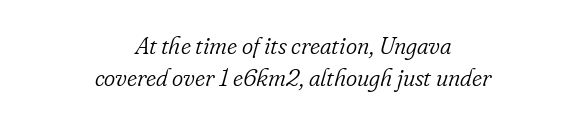
The image shows 24 px text type, italic (leaning right); set centered, normal line spacing (1.32x), normal letter spacing, not underlined.
